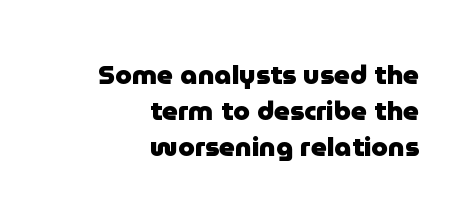
The image shows 27 px bold type, upright; set right-aligned, normal line spacing (1.34x), normal letter spacing, not underlined.
